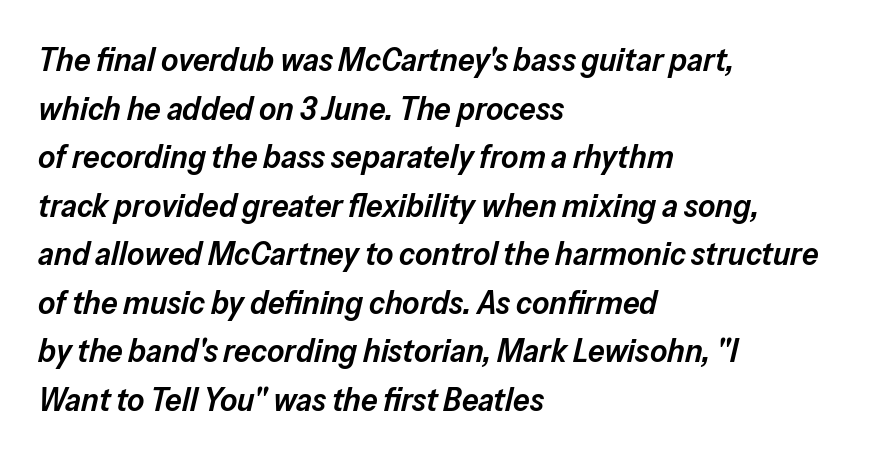
{"italic": "yes", "lean": "right", "slant_degrees": 13, "bold": "semi", "weight": "semibold", "width": "normal", "stroke_contrast": "low", "x_height": "medium", "monospaced": "no", "underline": "no", "align": "left", "line_spacing": "normal", "line_spacing_ratio": 1.47, "letter_spacing": "normal", "letter_spacing_em": 0.0, "glyph_px": 33}
